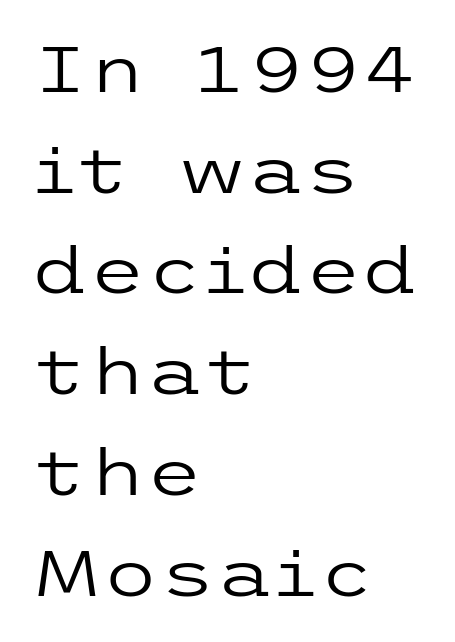
Type without underlining. These lines stack with their left ends in a neat column. Quick note: interline space is typical. The typeface has the unassuming heft of standard copy or less. The specimen reads as upright at a glance. Between one letter and the next there's only the usual sliver of space.
